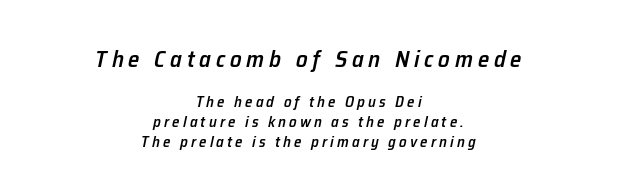
{"italic": "yes", "lean": "right", "slant_degrees": 12, "bold": "semi", "underline": "no", "align": "center", "line_spacing": "normal", "line_spacing_ratio": 1.33, "letter_spacing": "wide", "letter_spacing_em": 0.21, "larger_block": "first", "size_ratio": 1.53, "glyph_px": 23}
